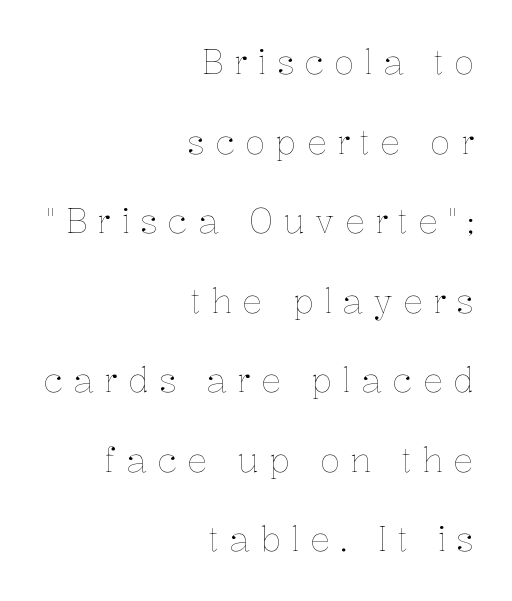
Casual observation: everything's shoved over to the right. Stroke mass is kept to a normal reading level or below. The glyphs are unaccompanied by any horizontal stroke below them. Does the lettering tilt? It doesn't — this is upright.
